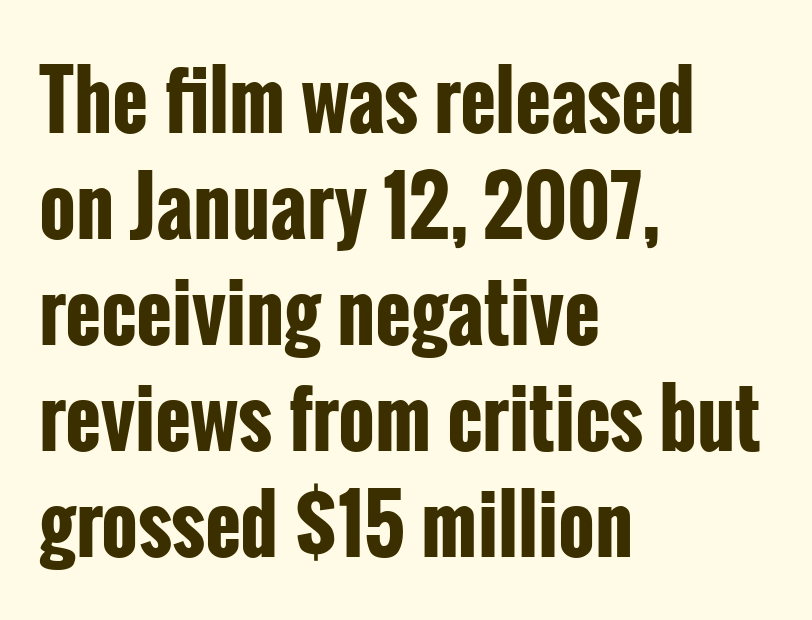
{"serif": "no", "italic": "no", "bold": "yes", "weight": "bold", "width": "condensed", "stroke_contrast": "low", "x_height": "medium", "monospaced": "no", "underline": "no", "align": "left", "line_spacing": "normal", "line_spacing_ratio": 1.36, "letter_spacing": "normal", "letter_spacing_em": 0.0, "glyph_px": 78}
